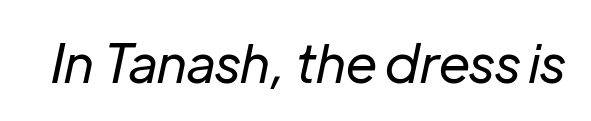
{"italic": "yes", "lean": "right", "slant_degrees": 12, "bold": "no", "weight": "regular", "width": "normal", "stroke_contrast": "low", "x_height": "medium", "monospaced": "no", "underline": "no", "letter_spacing": "normal", "letter_spacing_em": 0.0, "glyph_px": 53}
